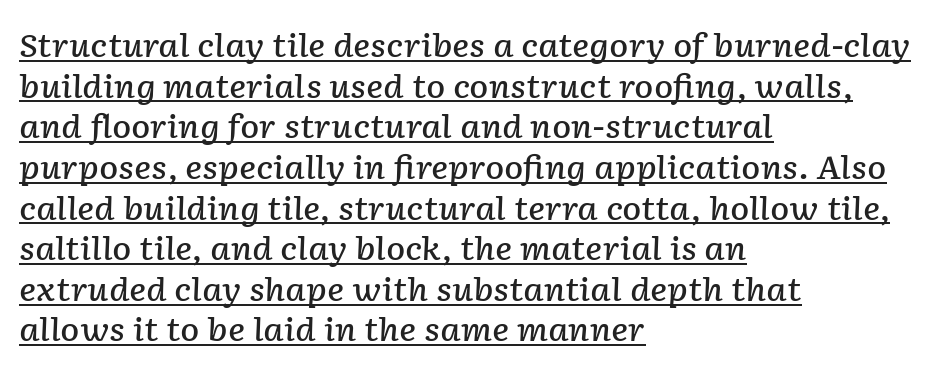
{"italic": "yes", "lean": "right", "slant_degrees": 2, "bold": "semi", "weight": "semibold", "width": "normal", "stroke_contrast": "low", "x_height": "medium", "monospaced": "no", "underline": "yes", "align": "left", "line_spacing": "normal", "line_spacing_ratio": 1.27, "letter_spacing": "normal", "letter_spacing_em": 0.0, "glyph_px": 32}
